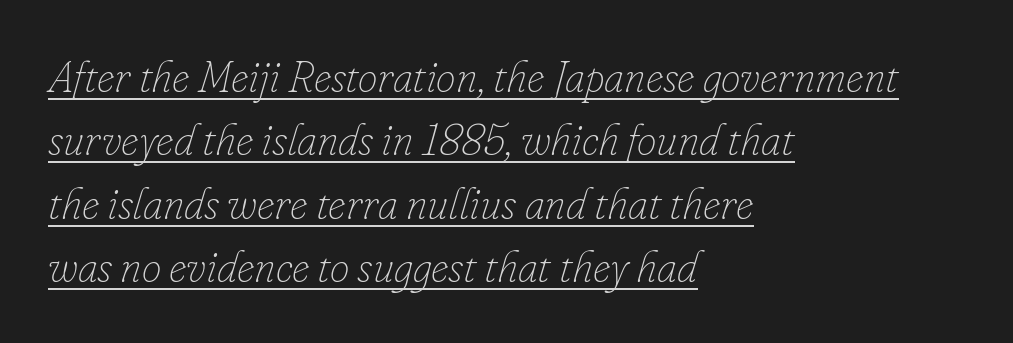
Does the lettering tilt? It does — this is italic. Each letter keeps its own natural width here, so spacing adapts to shape. Horizontally, the lines are justified to the leading edge only. The typesetting does not lean heavy: it is not bold. Notice how a bar underscores the lettering throughout. The vertical gap from one line to the next is medium.
